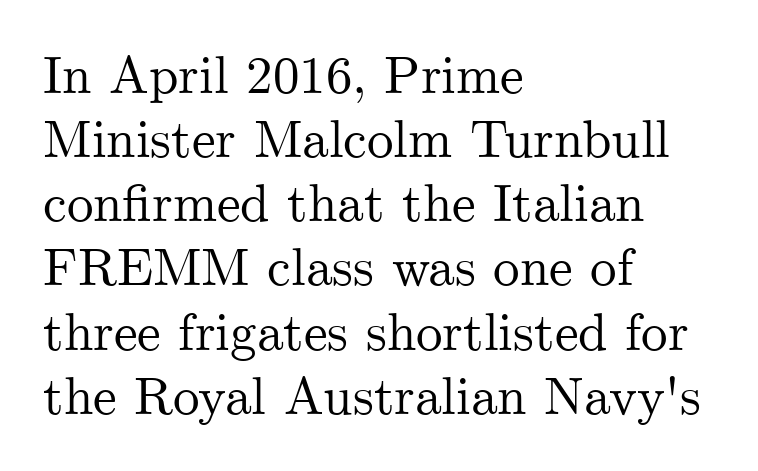
Bare-footed words on every line. The rendering keeps characters at their native spacing. A student would call this left alignment; a typographer would say flush left, rag right. The face used here is proportionally spaced, like ordinary book or web type. The letters stand upright; this is a roman face.
